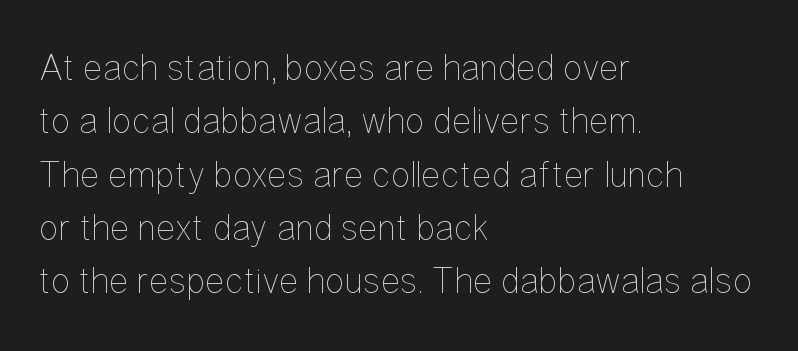
The passage is arranged the way most books set body copy — flush left. Beneath every word, the page is bare. Posture: straight, roman, zero tilt. This sample has the flowing, uneven cadence of proportional lettering. The lines sit at an ordinary, default distance from one another. These glyphs show unthickened strokes, regular width or finer.
